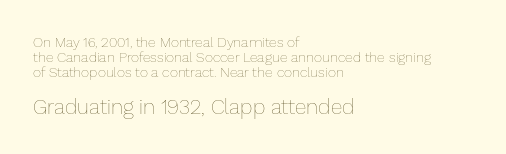
What stands out about the letter spacing? Nothing — it is the standard amount. The designer gave the closing block more size than the opening block. Weight: regular or lighter. Has an underline been added? It has not. The vertical gap from one line to the next is small. Every character sits straight up, as roman type does.
